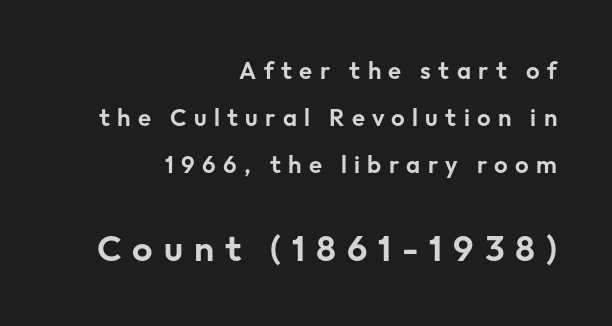
The image shows 36 px sans-serif type, upright; set right-aligned, loose line spacing (1.96x), unusually wide letter spacing (+0.3 em), not underlined; the second (bottom) block is 1.5x larger; low stroke contrast and a medium x-height.
